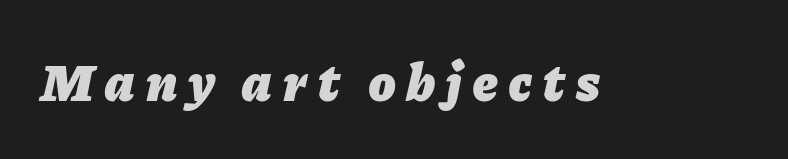
Proportional: the letters do not fall into vertical columns. Only glyphs here, with clear space below each row. Heavy-handed strokes throughout: this text is bold. Here the glyphs are tracked loosely, breaking word shapes into spaced letters.
